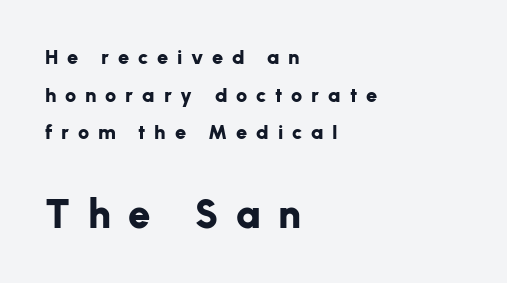
Q: Is the text bold? A: Yes.
Q: Is the text italic (slanted)? A: No, it is upright.
Q: Is the typeface a serif or a sans-serif typeface? A: Sans-serif.
Q: Is the text underlined? A: No.
Q: How is the paragraph aligned? A: Left-aligned.
Q: Is the spacing between letters normal or unusually wide? A: Unusually wide.
Q: Which block of text is set in a larger size, the first (top) or the second (bottom)? A: The second (bottom) one.
Q: Width (condensed, normal, or wide)? A: Normal.
Q: Stroke contrast? A: Low.
Q: x-height? A: Medium.
Q: Monospaced? A: No.
